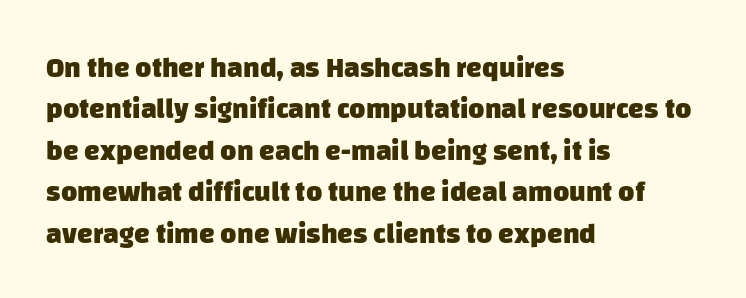
Q: Is the text bold? A: Yes.
Q: Is the typeface a serif or a sans-serif typeface? A: Sans-serif.
Q: Is the text underlined? A: No.
Q: How is the paragraph aligned? A: Left-aligned.
Q: Is the spacing between letters normal or unusually wide? A: Normal.
Q: Is the spacing between lines tight, normal or loose? A: Normal.
Q: Width (condensed, normal, or wide)? A: Normal.
Q: Stroke contrast? A: Low.
Q: x-height? A: Large.
Q: Monospaced? A: No.
